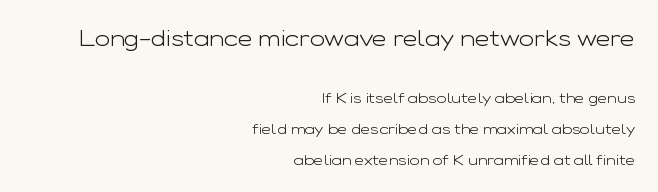
Q: Is the text bold? A: No.
Q: Is the text italic (slanted)? A: No, it is upright.
Q: Is the text underlined? A: No.
Q: How is the paragraph aligned? A: Right-aligned.
Q: Is the spacing between letters normal or unusually wide? A: Normal.
Q: Is the spacing between lines tight, normal or loose? A: Loose.
Q: Which block of text is set in a larger size, the first (top) or the second (bottom)? A: The first (top) one.
